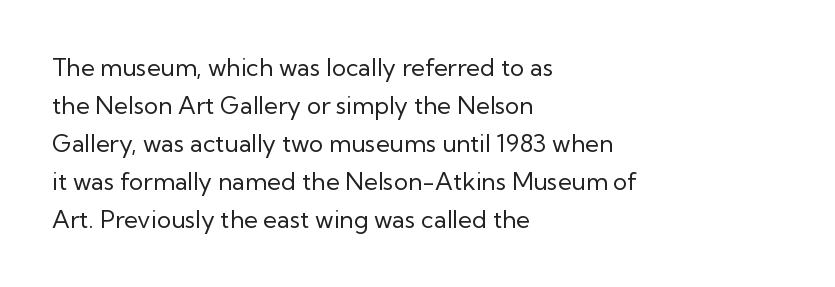
Caption: standard tracking, unaltered. How would I describe the line gaps? Plain and ordinary. Notice how the stems are strictly vertical — no italics here. The typeface has the unassuming heft of standard copy or less. The lines are quadded left.
